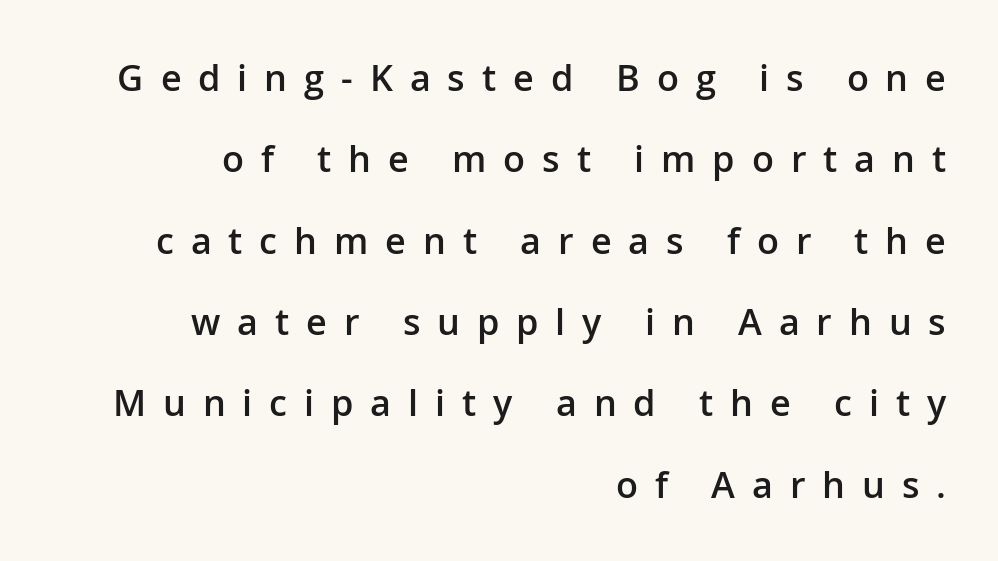
Varying glyph widths throughout — classic text-font behaviour. In terms of leading, this rendering errs on the spacious side. A roman cut, with each character standing at attention. Visually the block forms a straight wall on the right and a jagged coastline on the left.
